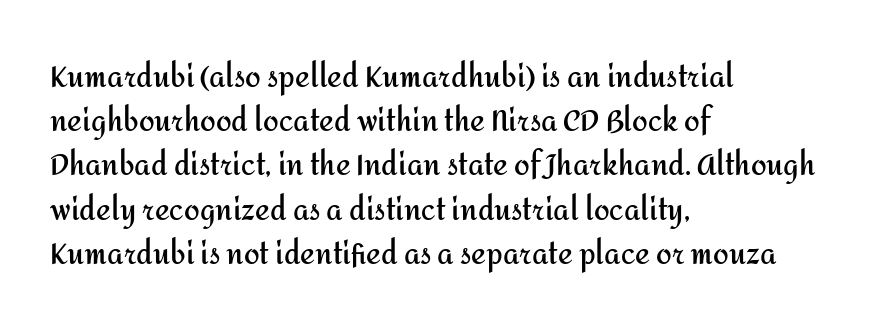
The zone under the glyphs is completely vacant. The ragged edge is on the right, which tells us the setting is flush left. The letters carry no serifs — their stems end cleanly without finishing strokes. Is there any slant? The stems are plumb. Looks like regular typesetting: each glyph gets only the width it needs.
